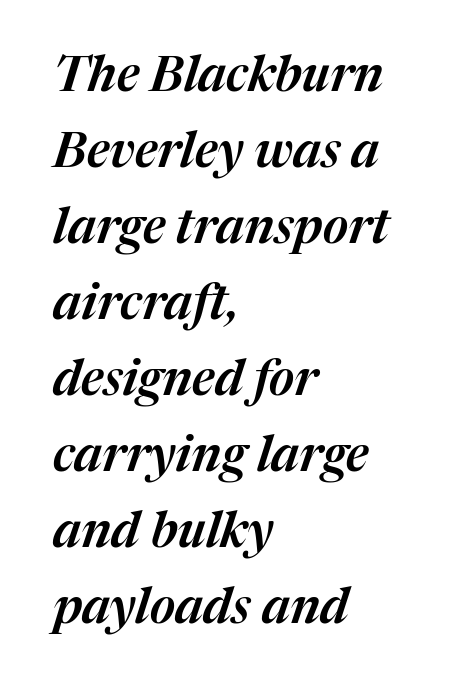
{"italic": "yes", "lean": "right", "slant_degrees": 17, "width": "normal", "stroke_contrast": "medium", "x_height": "medium", "monospaced": "no", "underline": "no", "align": "left", "line_spacing": "normal", "line_spacing_ratio": 1.55, "letter_spacing": "normal", "letter_spacing_em": 0.0, "glyph_px": 49}
